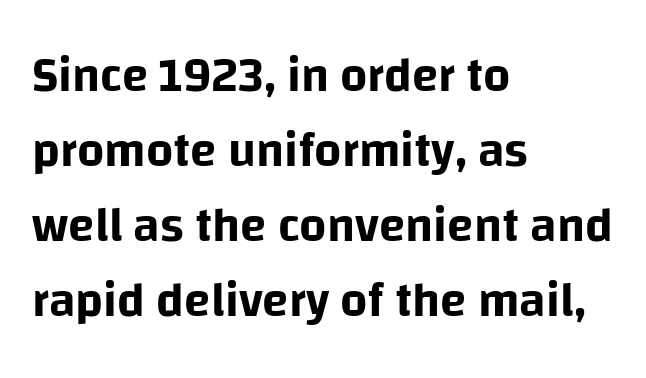
Q: Is the text italic (slanted)? A: No, it is upright.
Q: Is the typeface a serif or a sans-serif typeface? A: Sans-serif.
Q: Is the text underlined? A: No.
Q: How is the paragraph aligned? A: Left-aligned.
Q: Is the spacing between letters normal or unusually wide? A: Normal.
Q: Is the spacing between lines tight, normal or loose? A: Normal.
Q: Width (condensed, normal, or wide)? A: Normal.
Q: Stroke contrast? A: Low.
Q: x-height? A: Large.
Q: Monospaced? A: No.
